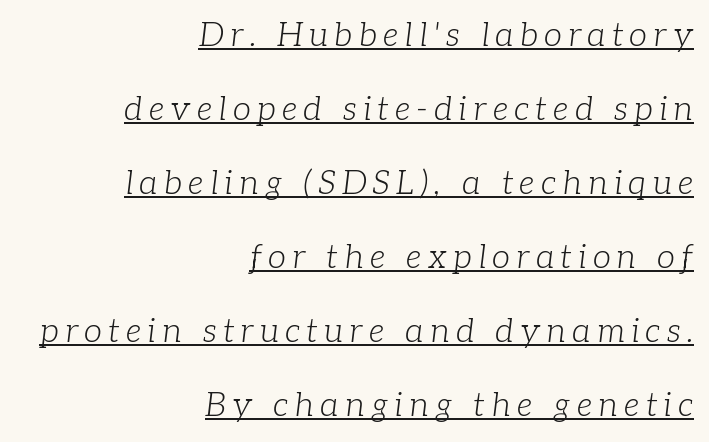
{"serif": "yes", "italic": "yes", "lean": "right", "slant_degrees": 7, "bold": "no", "weight": "light", "width": "normal", "stroke_contrast": "low", "x_height": "medium", "monospaced": "no", "underline": "yes", "align": "right", "line_spacing": "loose", "line_spacing_ratio": 2.24, "glyph_px": 33}
